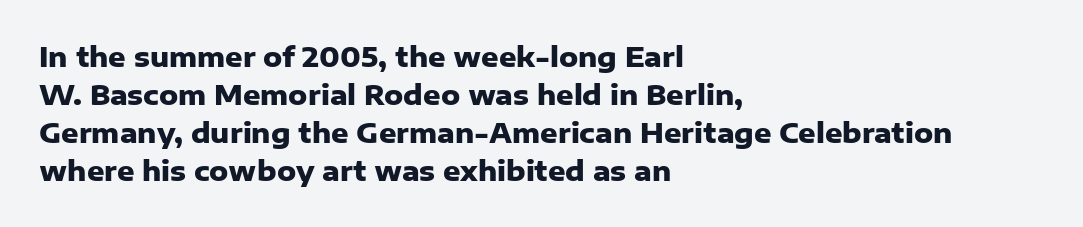
The image shows 27 px bold type, upright; set left-aligned, normal line spacing (1.41x), normal letter spacing, not underlined.
